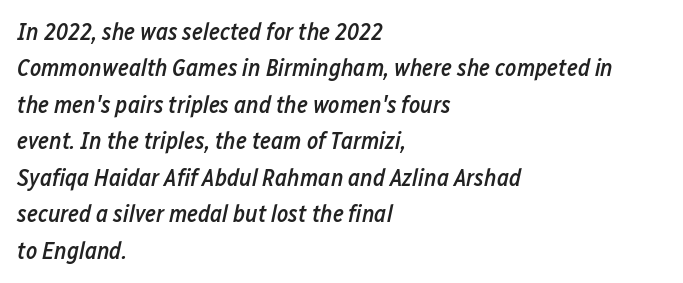
Q: Is the text bold? A: Semi-bold.
Q: Is the text italic (slanted)? A: Yes, it leans right by about 12 degrees.
Q: Is the text underlined? A: No.
Q: How is the paragraph aligned? A: Left-aligned.
Q: Is the spacing between letters normal or unusually wide? A: Normal.
Q: Is the spacing between lines tight, normal or loose? A: Normal.
